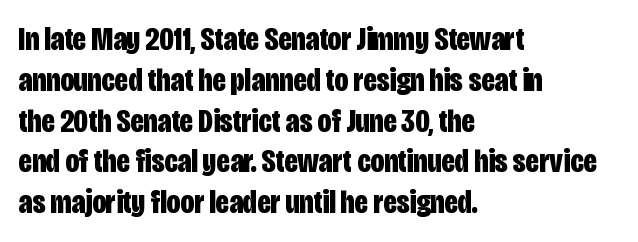
Q: Is the text bold? A: Yes.
Q: Is the text italic (slanted)? A: No, it is upright.
Q: Is the typeface a serif or a sans-serif typeface? A: Sans-serif.
Q: Is the text underlined? A: No.
Q: How is the paragraph aligned? A: Left-aligned.
Q: Is the spacing between letters normal or unusually wide? A: Normal.
Q: Width (condensed, normal, or wide)? A: Condensed.
Q: Stroke contrast? A: Low.
Q: x-height? A: Large.
Q: Monospaced? A: No.
